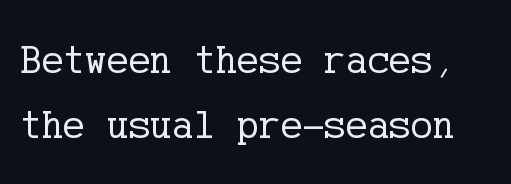
The typesetting does not lean heavy: it is not bold. The space between consecutive lines is moderate. To sum up the face: it has serifs. A clean baseline with only descenders dipping below it. Do the letters lean? They stand straight. No extra tracking has been applied to these lines.
